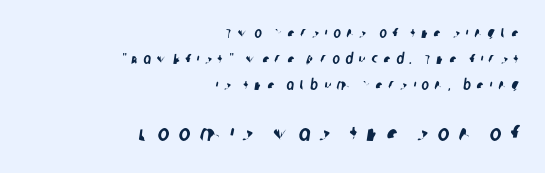
{"underline": "no", "align": "right", "line_spacing_ratio": 1.86, "letter_spacing": "wide", "letter_spacing_em": 0.42, "larger_block": "second", "size_ratio": 1.57, "glyph_px": 22}
